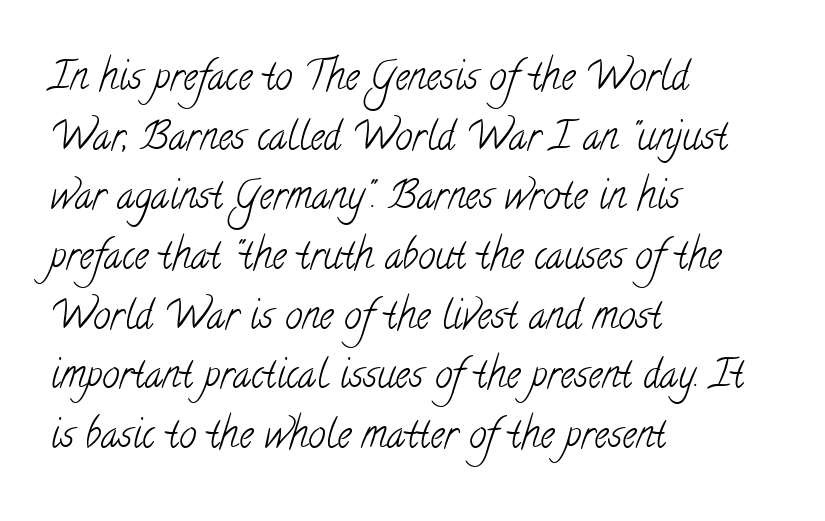
This is serif lettering, the kind often seen in printed books. Descenders are the only things crossing below the line. Do the characters align in a grid? No, the font is proportional. If you measured baseline to baseline, you'd find a middling distance. In CSS terms this would be text-align: left. Tracking here is standard; glyphs follow each other at the usual distance.
